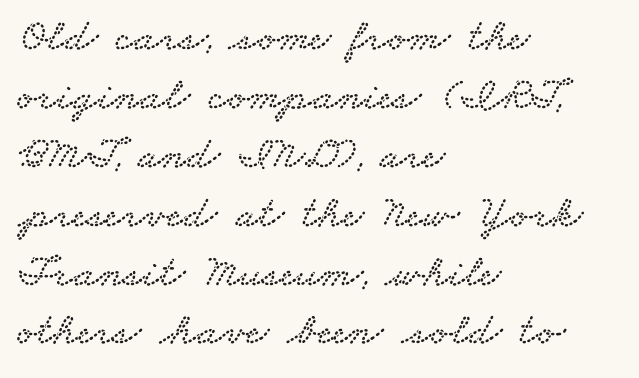
Yep, those are serifs on the letters. Layout note: lines flush left. The letters advance in unequal steps, a hallmark of proportional type. Regular leading.
